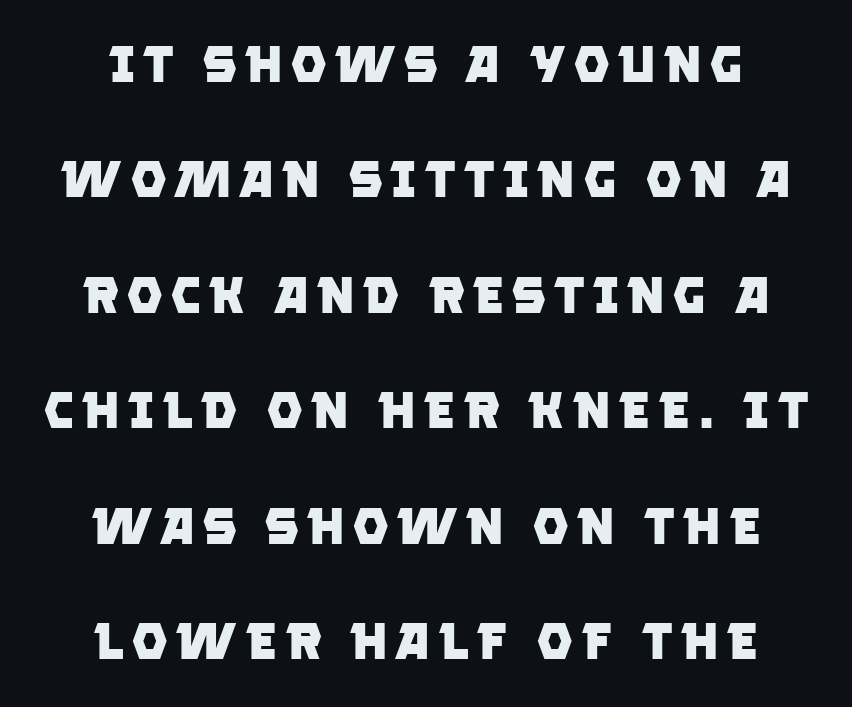
{"serif": "no", "bold": "yes", "weight": "heavy", "width": "normal", "stroke_contrast": "low", "x_height": "large", "monospaced": "no", "underline": "no", "align": "center", "line_spacing": "loose", "line_spacing_ratio": 2.22, "glyph_px": 52}
